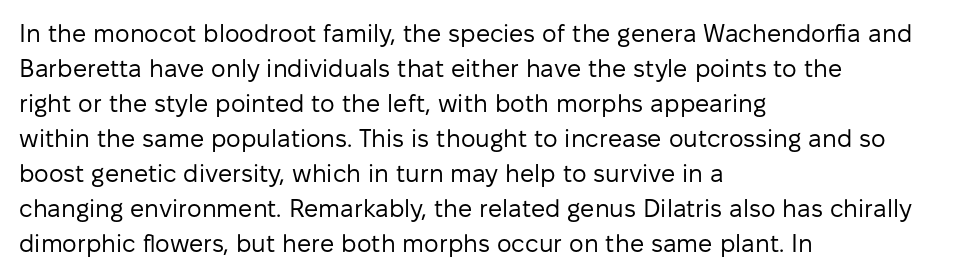
Nobody drew a line under any word here. The passage is arranged the way most books set body copy — flush left. Is the stroke heavy? The answer is a plain regular-or-lighter. Nobody touched the tracking dial on this one. A roman cut, with each character standing at attention. The space between consecutive lines is moderate.
